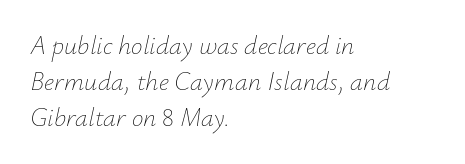
The image shows 26 px text type, italic (leaning right); set left-aligned, normal line spacing (1.38x), normal letter spacing, not underlined.
